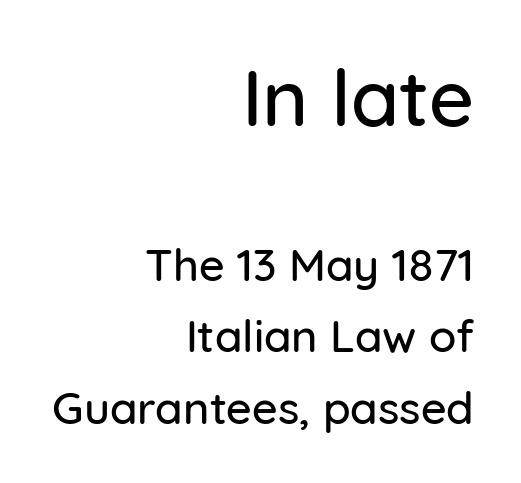
One glance says typical: line gaps are just what's usual. Every row of glyphs terminates at an identical x-position on the right. Default kerning and tracking; the words read as compact shapes. Posture: upright roman. The zone under the glyphs is completely vacant.
